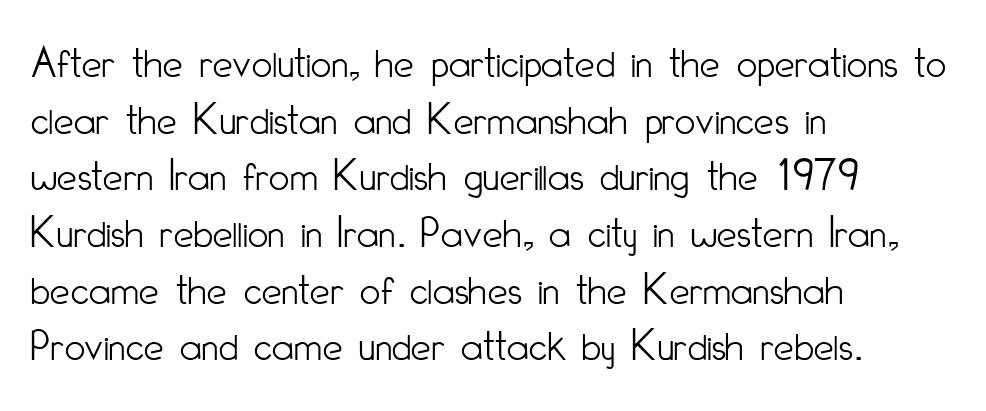
The image shows 45 px light, condensed sans-serif type, upright; set left-aligned, normal line spacing (1.26x), normal letter spacing, not underlined; low stroke contrast and a small x-height.
